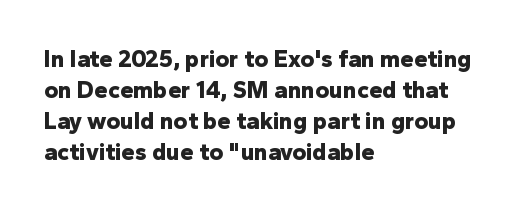
If you measured baseline to baseline, you'd find a middling distance. The specimen reads as upright at a glance. Glyph-to-glyph distance matches everyday printed text. Heavy, bold letterforms. Each row of text sits above clean, open space.
